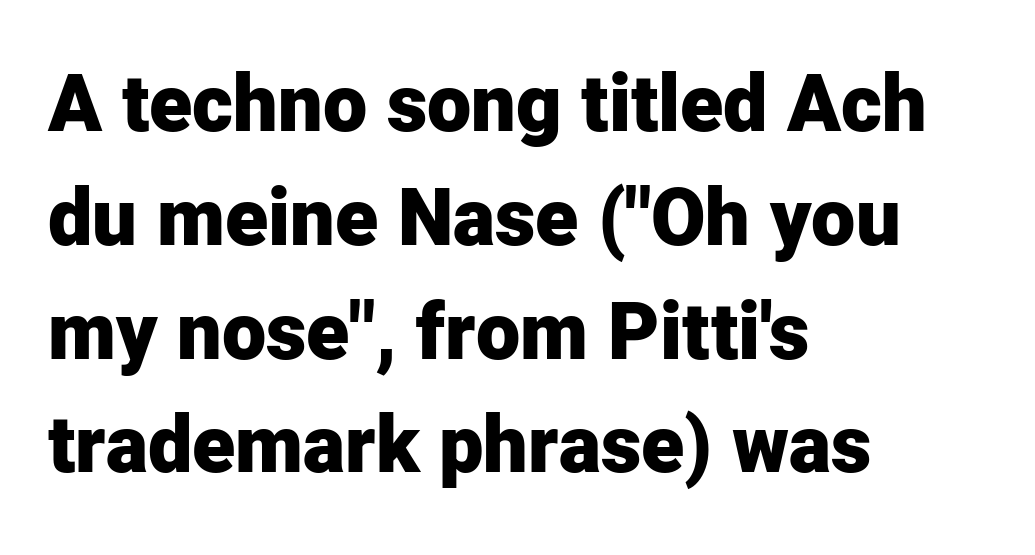
Q: Is the text bold? A: Yes.
Q: Is the text italic (slanted)? A: No, it is upright.
Q: Is the typeface a serif or a sans-serif typeface? A: Sans-serif.
Q: Is the text underlined? A: No.
Q: How is the paragraph aligned? A: Left-aligned.
Q: Is the spacing between letters normal or unusually wide? A: Normal.
Q: Is the spacing between lines tight, normal or loose? A: Normal.
Q: Width (condensed, normal, or wide)? A: Normal.
Q: Stroke contrast? A: Low.
Q: x-height? A: Medium.
Q: Monospaced? A: No.
